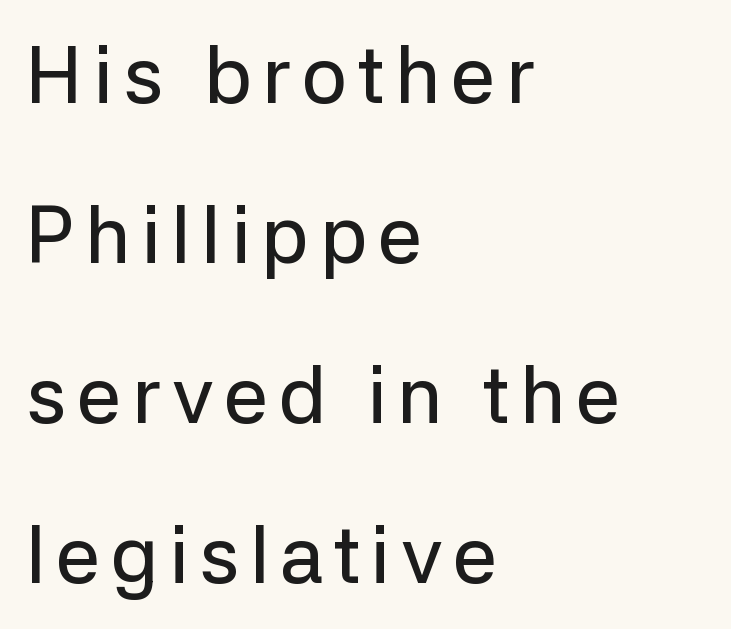
The image shows 80 px sans-serif type, upright; set left-aligned, loose line spacing (2.0x), not underlined; low stroke contrast and a medium x-height.
